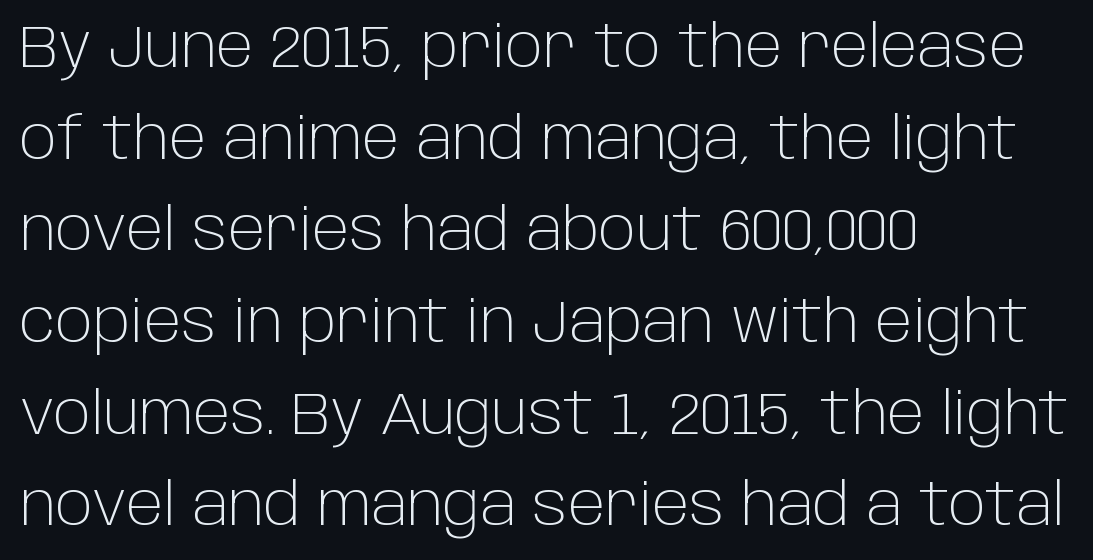
Q: Is the text bold? A: No.
Q: Is the text italic (slanted)? A: No, it is upright.
Q: Is the typeface a serif or a sans-serif typeface? A: Sans-serif.
Q: Is the text underlined? A: No.
Q: How is the paragraph aligned? A: Left-aligned.
Q: Is the spacing between letters normal or unusually wide? A: Normal.
Q: Is the spacing between lines tight, normal or loose? A: Normal.
Q: Width (condensed, normal, or wide)? A: Normal.
Q: Stroke contrast? A: Low.
Q: x-height? A: Large.
Q: Monospaced? A: No.
